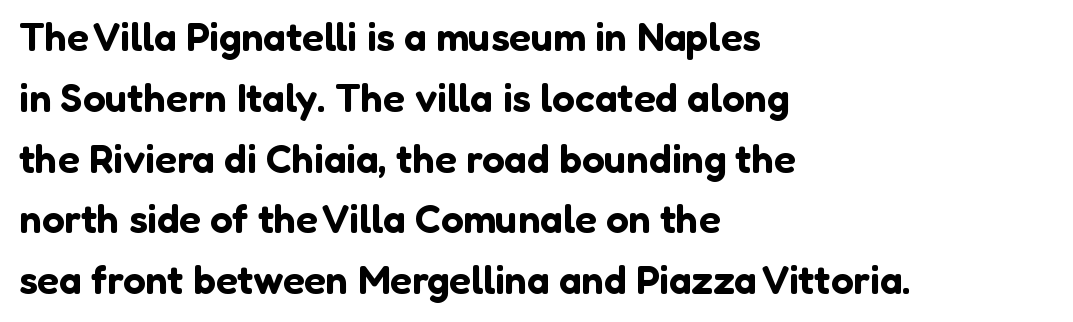
This sample uses plain, unmodified letter spacing. Stroke terminals: plain, sans-serif. Whoever set this chose a conventional vertical rhythm. In terms of posture, this sample is upright.
